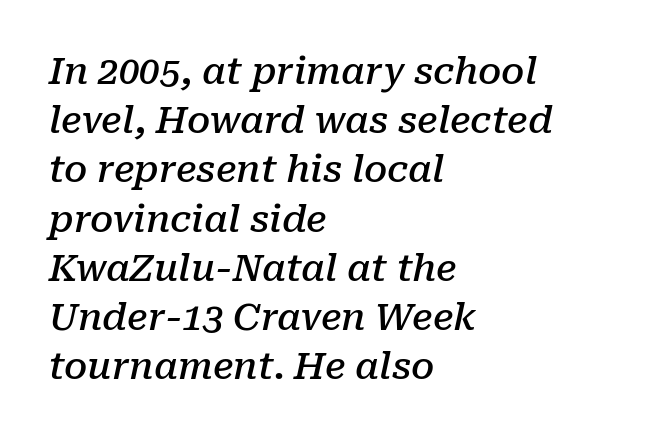
The image shows 37 px semibold serif type, italic (leaning right); set left-aligned, normal line spacing (1.33x), normal letter spacing, not underlined; low stroke contrast and a medium x-height.
